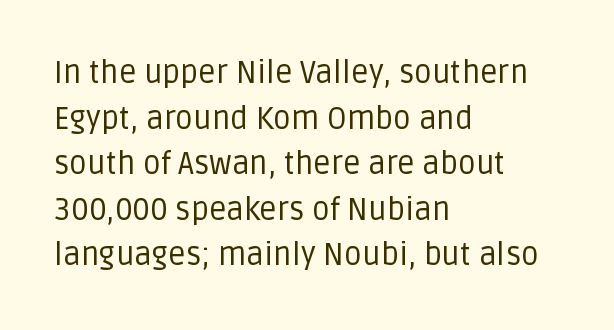
I'd call this a sans setting — the letters go barefoot. Characters remain perfectly vertical along every line. Words float on clear page, feet unadorned. This sample keeps an unexceptional amount of space between lines. Vertical stems look standard width or narrower in stroke. This sample has the flowing, uneven cadence of proportional lettering.
